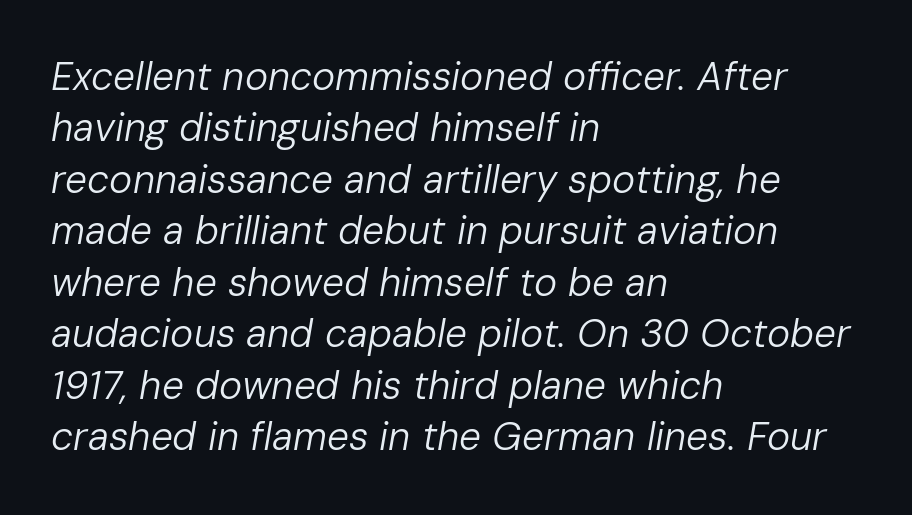
Q: Is the text bold? A: No.
Q: Is the text italic (slanted)? A: Yes, it leans right by about 10 degrees.
Q: Is the text underlined? A: No.
Q: How is the paragraph aligned? A: Left-aligned.
Q: Is the spacing between letters normal or unusually wide? A: Normal.
Q: Is the spacing between lines tight, normal or loose? A: Normal.
Q: Width (condensed, normal, or wide)? A: Normal.
Q: Stroke contrast? A: Low.
Q: x-height? A: Medium.
Q: Monospaced? A: No.
